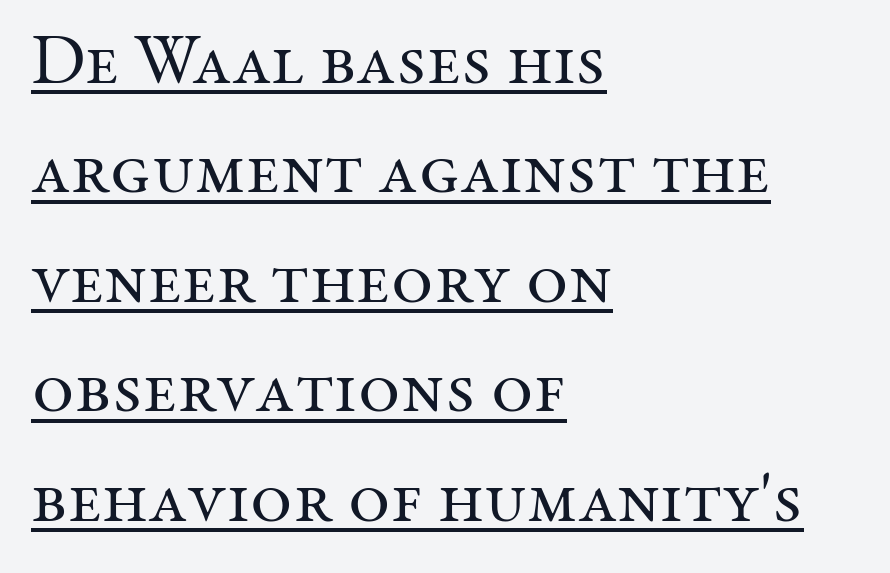
{"serif": "yes", "italic": "no", "bold": "no", "weight": "regular", "width": "normal", "stroke_contrast": "medium", "x_height": "medium", "monospaced": "no", "underline": "yes", "align": "left", "line_spacing": "normal", "line_spacing_ratio": 1.52, "letter_spacing": "normal", "letter_spacing_em": 0.0, "glyph_px": 72}
